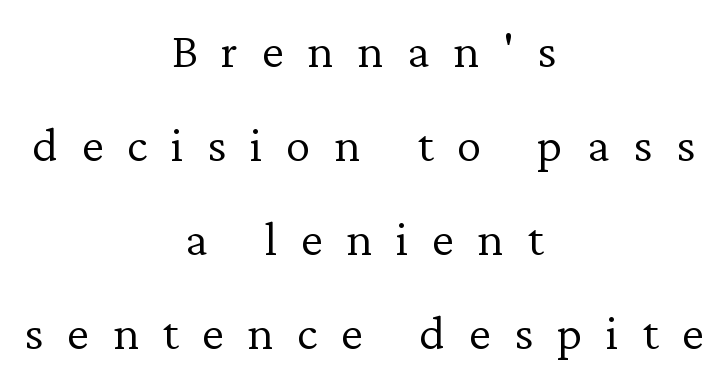
The image shows 50 px light serif type, upright; set centered, line spacing 1.88x, unusually wide letter spacing (+0.47 em), not underlined; low stroke contrast and a medium x-height.
